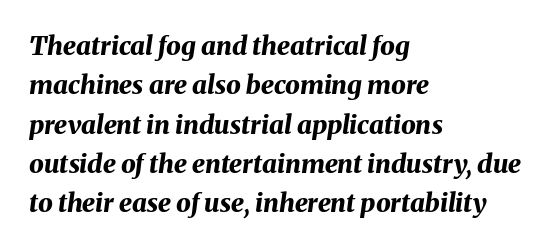
The tracking reads as untouched default to a designer's eye. Thick stems and heavy bowls — unmistakably bold. These lines were composed using italics. Descender tails drop into unmarked territory.
